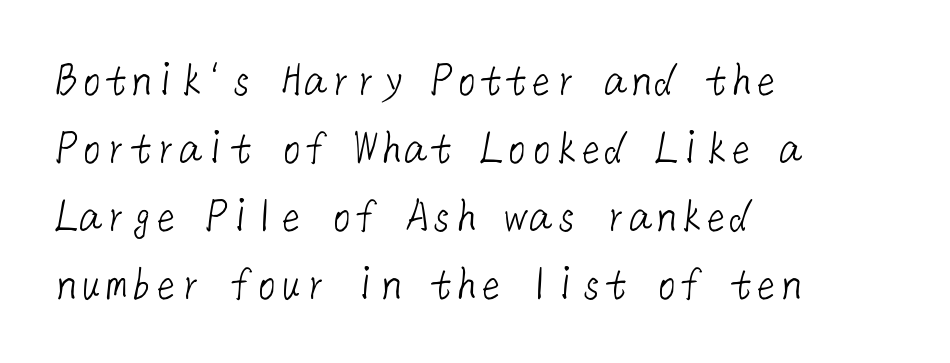
{"serif": "no", "bold": "no", "weight": "light", "width": "normal", "stroke_contrast": "low", "x_height": "medium", "underline": "no", "align": "left", "line_spacing": "normal", "line_spacing_ratio": 1.36, "letter_spacing": "normal", "letter_spacing_em": 0.0, "glyph_px": 50}
